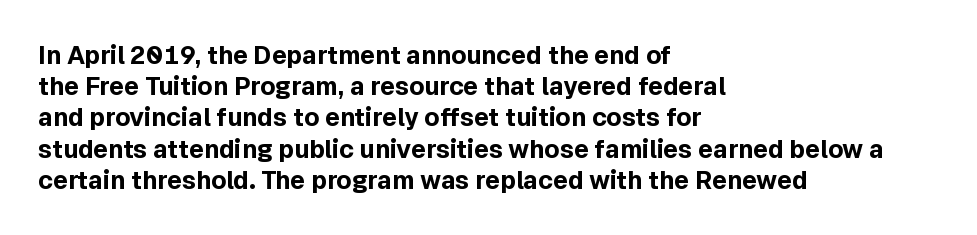
{"italic": "no", "bold": "yes", "underline": "no", "align": "left", "line_spacing": "normal", "line_spacing_ratio": 1.25, "letter_spacing": "normal", "letter_spacing_em": 0.0, "glyph_px": 25}
